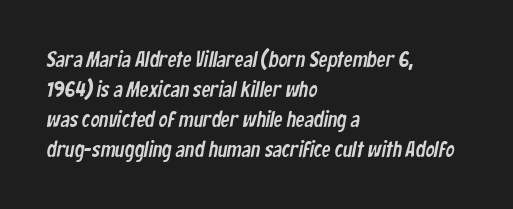
{"underline": "no", "align": "left", "line_spacing": "normal", "line_spacing_ratio": 1.37, "letter_spacing": "normal", "letter_spacing_em": 0.0, "glyph_px": 22}
